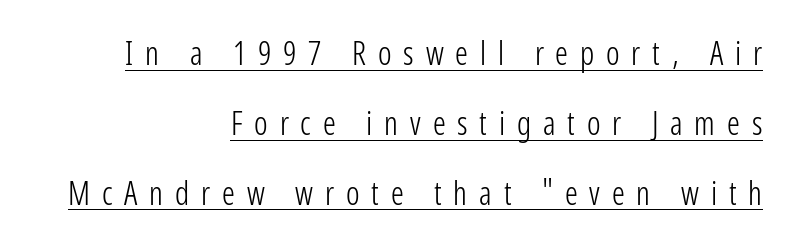
In terms of letterspacing, this is a distinctly airy, spread setting. Caption: multi-line text, flush right, ragged left. This is underlined copy, the kind a proofreader might mark for attention. The cut favours lightness, reaching ordinary text weight at its darkest. Proportional: the letters do not fall into vertical columns. Rendered with straight, roman letterforms.
